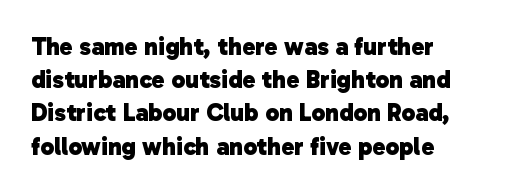
Q: Is the text bold? A: Yes.
Q: Is the text underlined? A: No.
Q: Is the spacing between letters normal or unusually wide? A: Normal.
Q: Is the spacing between lines tight, normal or loose? A: Normal.
